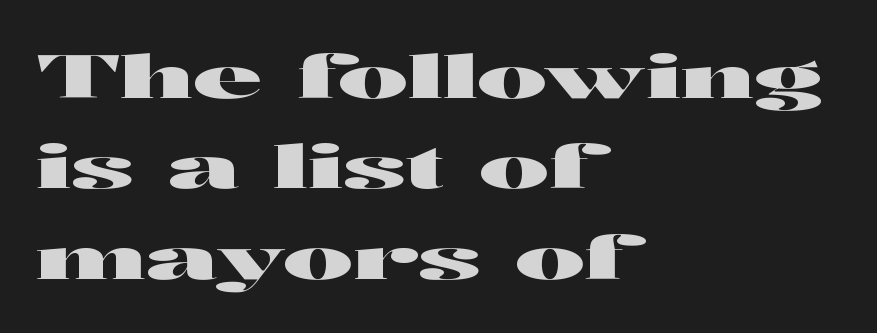
Q: Is the text italic (slanted)? A: No, it is upright.
Q: Is the typeface a serif or a sans-serif typeface? A: Sans-serif.
Q: Is the text underlined? A: No.
Q: How is the paragraph aligned? A: Left-aligned.
Q: Is the spacing between letters normal or unusually wide? A: Normal.
Q: Is the spacing between lines tight, normal or loose? A: Normal.
Q: Width (condensed, normal, or wide)? A: Wide.
Q: Stroke contrast? A: High.
Q: x-height? A: Medium.
Q: Monospaced? A: No.
